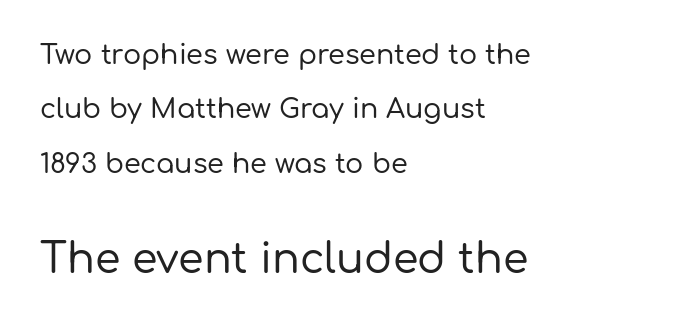
{"serif": "no", "italic": "no", "width": "normal", "stroke_contrast": "low", "x_height": "medium", "monospaced": "no", "underline": "no", "align": "left", "line_spacing": "loose", "line_spacing_ratio": 2.01, "letter_spacing": "normal", "letter_spacing_em": 0.0, "larger_block": "second", "size_ratio": 1.52, "glyph_px": 41}
